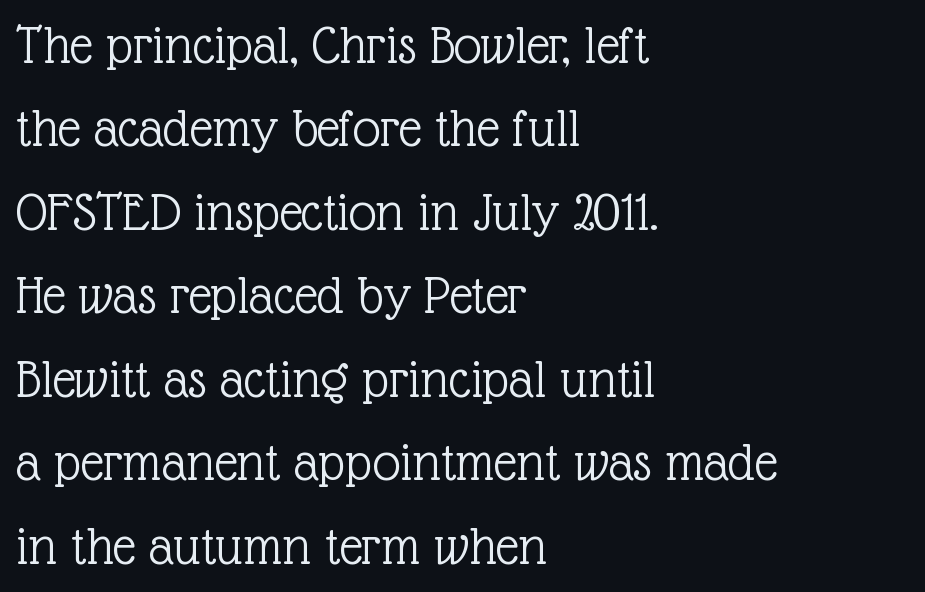
{"serif": "yes", "italic": "no", "bold": "no", "weight": "light", "width": "normal", "x_height": "medium", "monospaced": "no", "underline": "no", "align": "left", "line_spacing": "normal", "line_spacing_ratio": 1.49, "letter_spacing": "normal", "letter_spacing_em": 0.0, "glyph_px": 56}
